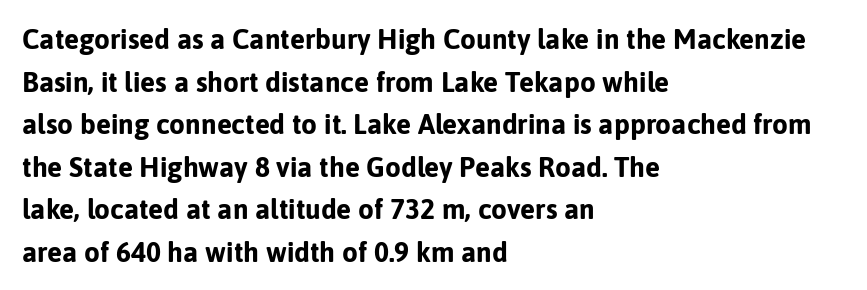
Each letter keeps its own natural width here, so spacing adapts to shape. Its strokes are broad and dark, the hallmark of bold type. The font's upright variant was chosen for this text. Classification — sans serif. Just letters on the line, the space beneath them empty. A normal amount of white space separates one row of letters from the next.
